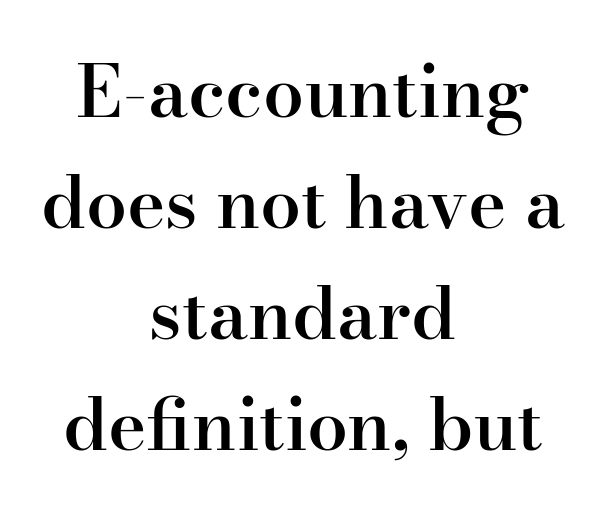
Q: Is the text bold? A: Semi-bold.
Q: Is the text italic (slanted)? A: No, it is upright.
Q: Is the typeface a serif or a sans-serif typeface? A: Serif.
Q: Is the text underlined? A: No.
Q: How is the paragraph aligned? A: Centered.
Q: Is the spacing between letters normal or unusually wide? A: Normal.
Q: Is the spacing between lines tight, normal or loose? A: Normal.
Q: Width (condensed, normal, or wide)? A: Normal.
Q: Stroke contrast? A: High.
Q: x-height? A: Small.
Q: Monospaced? A: No.
